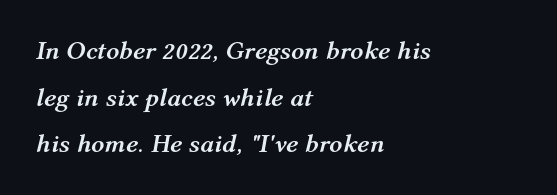
{"italic": "yes", "lean": "right", "slant_degrees": 12, "bold": "yes", "underline": "no", "align": "left", "line_spacing_ratio": 1.79, "letter_spacing": "normal", "letter_spacing_em": 0.0, "glyph_px": 26}
